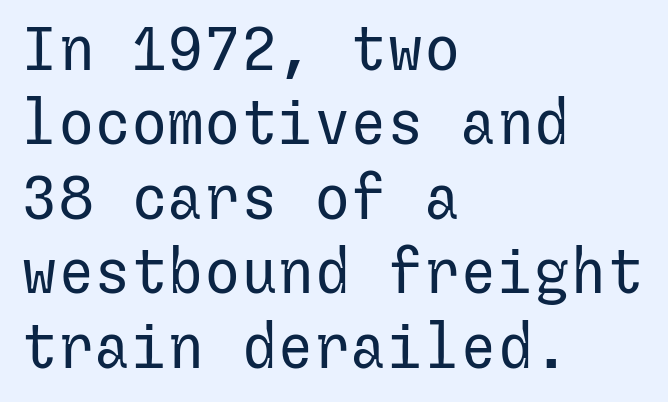
Visually the block forms a straight wall on the left and a jagged coastline on the right. A quiet, ordinary-to-light weight characterises the typeface. Check the space under the baseline: it is left empty. What kind of face is this? One without serifs — a sans. Posture: upright roman. These lines keep a tight, regular rhythm from letter to letter.
